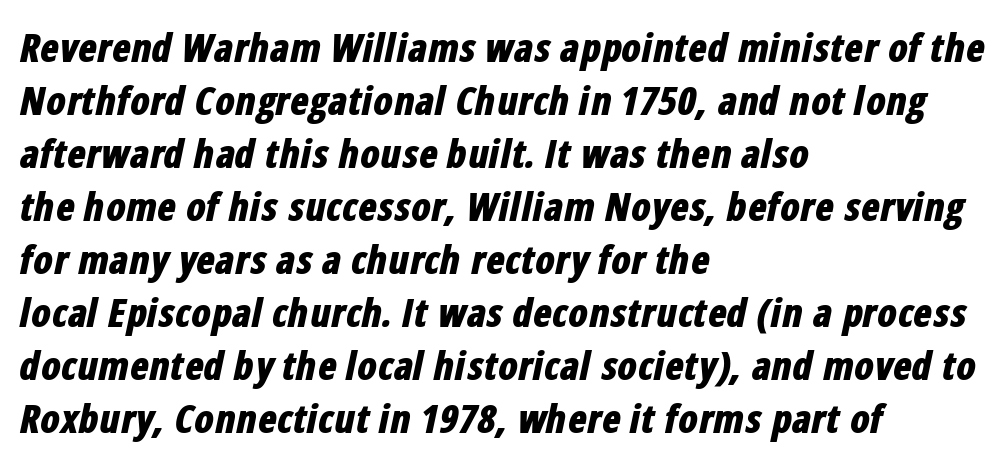
{"italic": "yes", "lean": "right", "slant_degrees": 12, "bold": "yes", "weight": "bold", "width": "condensed", "stroke_contrast": "low", "x_height": "medium", "monospaced": "no", "underline": "no", "align": "left", "line_spacing": "normal", "line_spacing_ratio": 1.36, "letter_spacing": "normal", "letter_spacing_em": 0.0, "glyph_px": 39}
